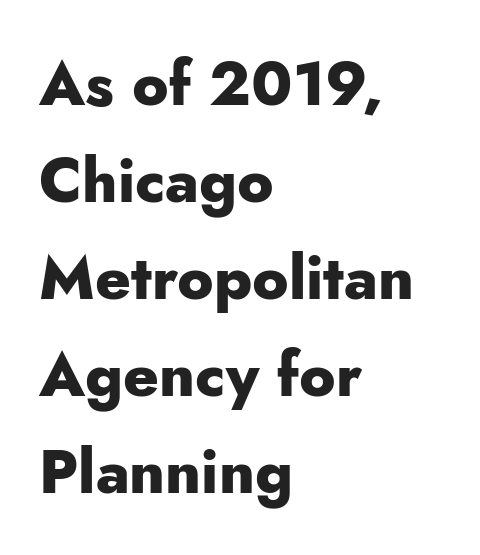
The image shows 61 px heavy sans-serif type, upright; set left-aligned, normal line spacing (1.59x), normal letter spacing, not underlined; low stroke contrast and a small x-height.
